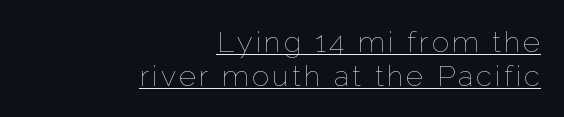
The image shows 29 px thin type, upright; set right-aligned, line spacing 1.16x, underlined; low stroke contrast and a medium x-height.
